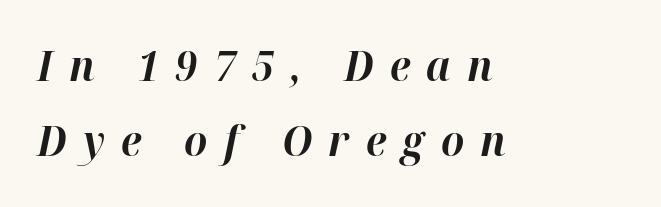
{"italic": "yes", "lean": "right", "slant_degrees": 12, "bold": "yes", "weight": "bold", "width": "normal", "stroke_contrast": "high", "x_height": "medium", "monospaced": "no", "underline": "no", "align": "left", "line_spacing_ratio": 1.84, "letter_spacing": "wide", "letter_spacing_em": 0.4, "glyph_px": 41}
